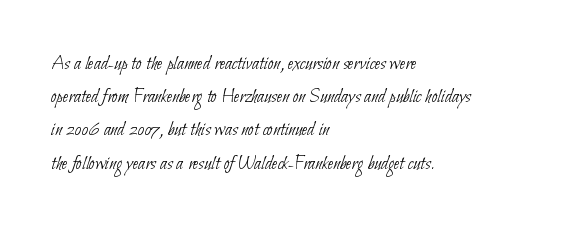
Words appear dense and cohesive because spacing is normal. Ink coverage per letter is moderate at most. A bare baseline throughout the passage. One-word summary of the alignment: left. Baseline-to-baseline distance is the conventional proportion of letter height.
